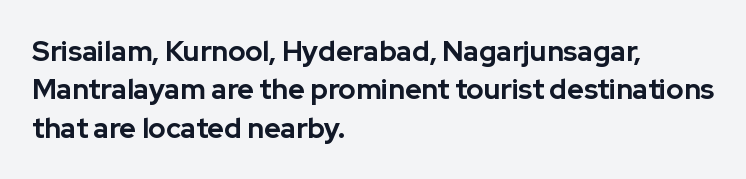
Q: Is the text bold? A: Yes.
Q: Is the text italic (slanted)? A: No, it is upright.
Q: Is the typeface a serif or a sans-serif typeface? A: Sans-serif.
Q: Is the text underlined? A: No.
Q: How is the paragraph aligned? A: Left-aligned.
Q: Is the spacing between letters normal or unusually wide? A: Normal.
Q: Is the spacing between lines tight, normal or loose? A: Normal.
Q: Width (condensed, normal, or wide)? A: Normal.
Q: Stroke contrast? A: Low.
Q: x-height? A: Medium.
Q: Monospaced? A: No.
